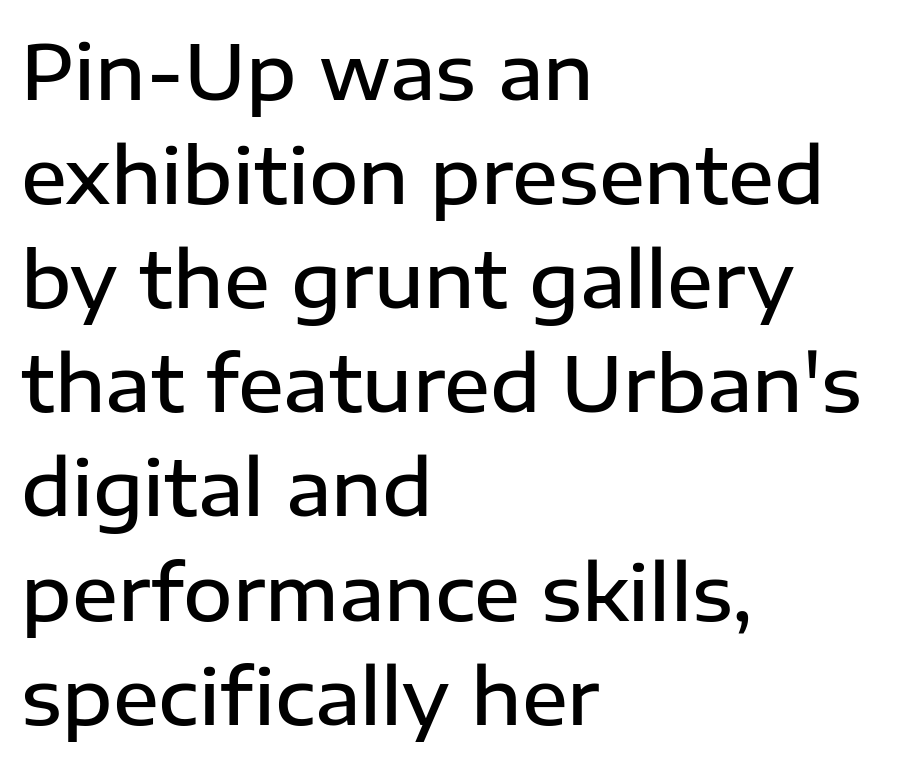
Q: Is the text bold? A: Semi-bold.
Q: Is the text italic (slanted)? A: No, it is upright.
Q: Is the typeface a serif or a sans-serif typeface? A: Sans-serif.
Q: Is the text underlined? A: No.
Q: How is the paragraph aligned? A: Left-aligned.
Q: Is the spacing between letters normal or unusually wide? A: Normal.
Q: Is the spacing between lines tight, normal or loose? A: Normal.
Q: Width (condensed, normal, or wide)? A: Normal.
Q: Stroke contrast? A: Low.
Q: x-height? A: Medium.
Q: Monospaced? A: No.
